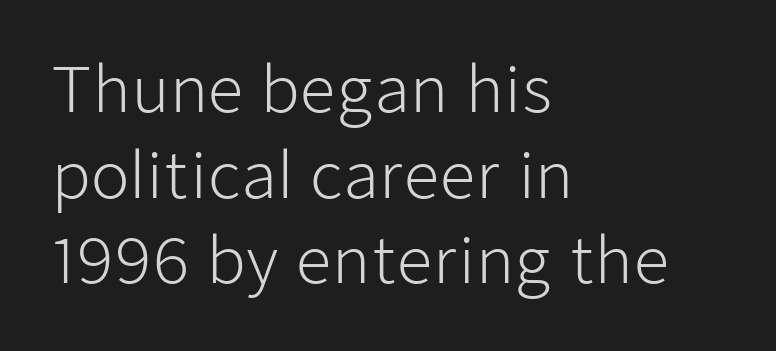
Q: Is the text bold? A: No.
Q: Is the text italic (slanted)? A: No, it is upright.
Q: Is the typeface a serif or a sans-serif typeface? A: Sans-serif.
Q: Is the text underlined? A: No.
Q: How is the paragraph aligned? A: Left-aligned.
Q: Is the spacing between letters normal or unusually wide? A: Normal.
Q: Is the spacing between lines tight, normal or loose? A: Normal.
Q: Width (condensed, normal, or wide)? A: Normal.
Q: Stroke contrast? A: Low.
Q: x-height? A: Medium.
Q: Monospaced? A: No.
